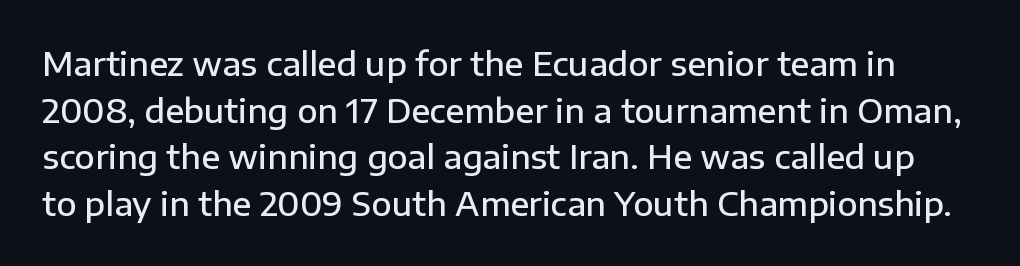
The tracking reads as untouched default to a designer's eye. Glance below the letters and you will spot only blank space. Tall strokes in this sample are plumb rather than angled. In terms of leading, this rendering sits right in the middle. Semibold letterforms, between regular and bold. Think of a printed novel: that variable character pitch is what you see here.
